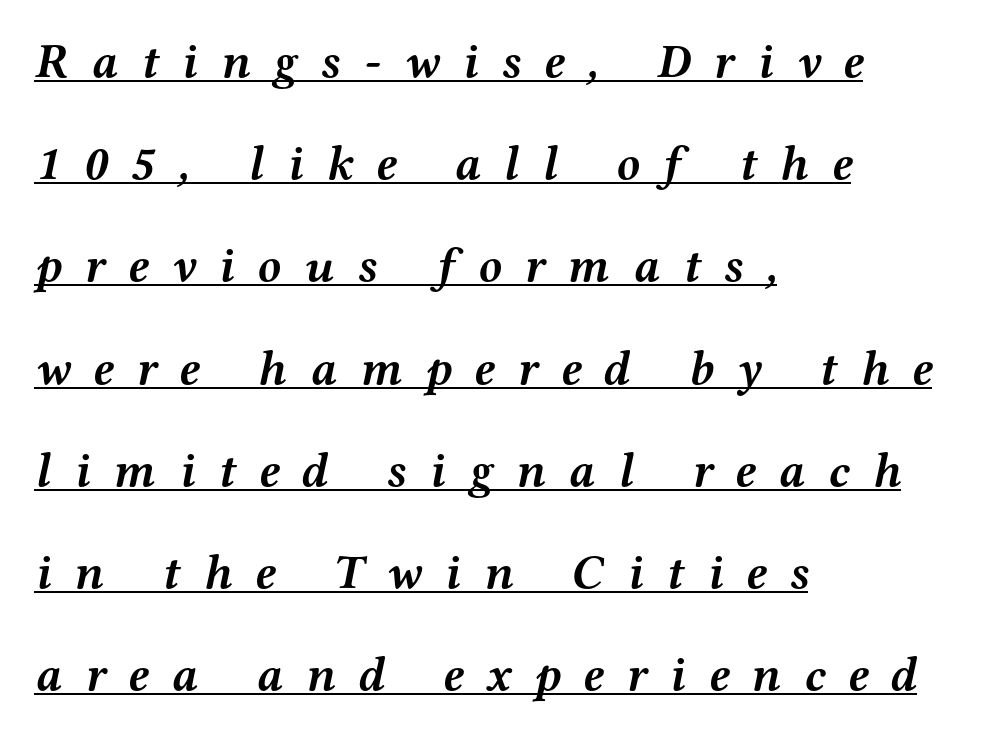
A student would call this left alignment; a typographer would say flush left, rag right. Somebody hit Ctrl+U on this one — the words are underlined. Slanted lettering throughout. These lines are composed in type with serifs.
